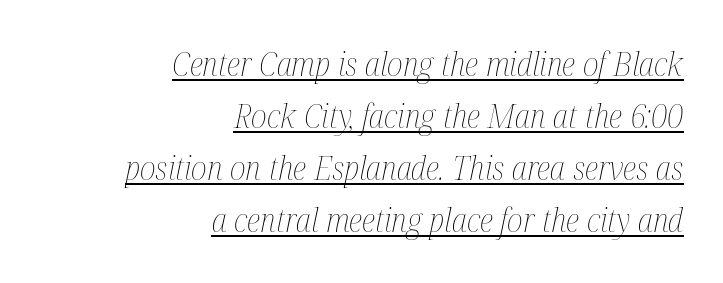
Q: Is the text bold? A: No.
Q: Is the text italic (slanted)? A: Yes, it leans right by about 12 degrees.
Q: Is the text underlined? A: Yes.
Q: How is the paragraph aligned? A: Right-aligned.
Q: Is the spacing between letters normal or unusually wide? A: Normal.
Q: Is the spacing between lines tight, normal or loose? A: Normal.
Q: Width (condensed, normal, or wide)? A: Condensed.
Q: Stroke contrast? A: Medium.
Q: x-height? A: Medium.
Q: Monospaced? A: No.
